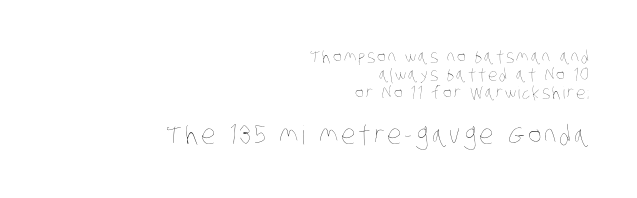
{"bold": "no", "underline": "no", "align": "right", "line_spacing": "tight", "line_spacing_ratio": 1.05, "larger_block": "second", "size_ratio": 1.53, "glyph_px": 26}
